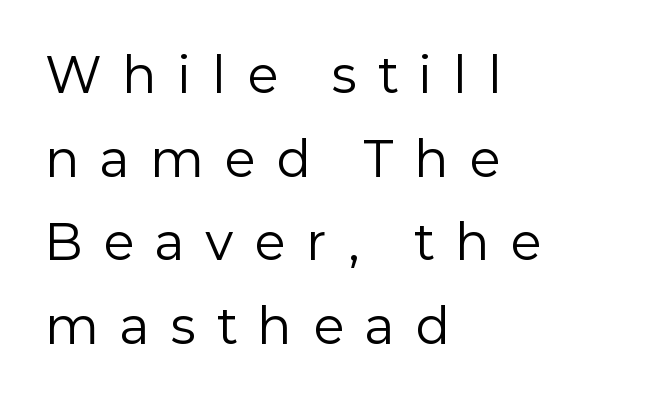
{"serif": "no", "italic": "no", "bold": "no", "weight": "regular", "width": "normal", "stroke_contrast": "low", "x_height": "medium", "monospaced": "no", "underline": "no", "align": "left", "line_spacing_ratio": 1.74, "letter_spacing": "wide", "letter_spacing_em": 0.46, "glyph_px": 48}
